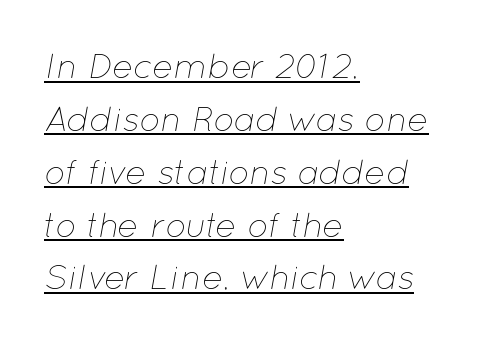
The image shows 35 px thin type, italic (leaning right); set left-aligned, normal line spacing (1.51x), normal letter spacing, underlined; low stroke contrast and a medium x-height.
